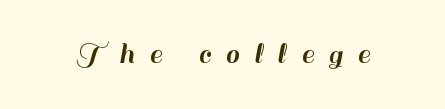
Q: Is the text italic (slanted)? A: Yes.
Q: Is the typeface a serif or a sans-serif typeface? A: Sans-serif.
Q: Is the text underlined? A: No.
Q: Is the spacing between letters normal or unusually wide? A: Unusually wide.
Q: Width (condensed, normal, or wide)? A: Normal.
Q: Stroke contrast? A: High.
Q: x-height? A: Small.
Q: Monospaced? A: No.
